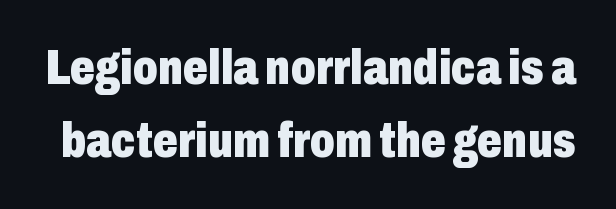
The image shows 49 px heavy, condensed sans-serif type, upright; set normal line spacing (1.5x), normal letter spacing, not underlined; low stroke contrast and a medium x-height.
